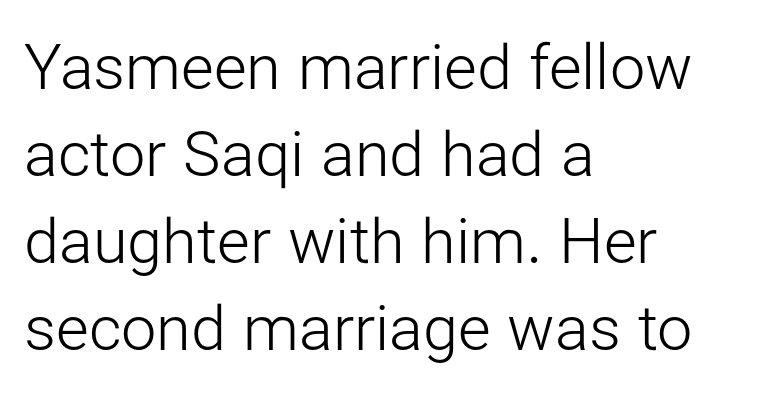
{"serif": "no", "italic": "no", "bold": "no", "weight": "light", "width": "normal", "stroke_contrast": "low", "x_height": "medium", "monospaced": "no", "underline": "no", "align": "left", "line_spacing": "normal", "line_spacing_ratio": 1.38, "letter_spacing": "normal", "letter_spacing_em": 0.0, "glyph_px": 63}
